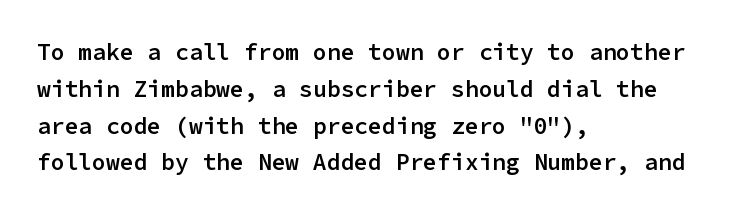
Q: Is the text bold? A: Semi-bold.
Q: Is the text italic (slanted)? A: No, it is upright.
Q: Is the text underlined? A: No.
Q: How is the paragraph aligned? A: Left-aligned.
Q: Is the spacing between letters normal or unusually wide? A: Normal.
Q: Is the spacing between lines tight, normal or loose? A: Normal.
